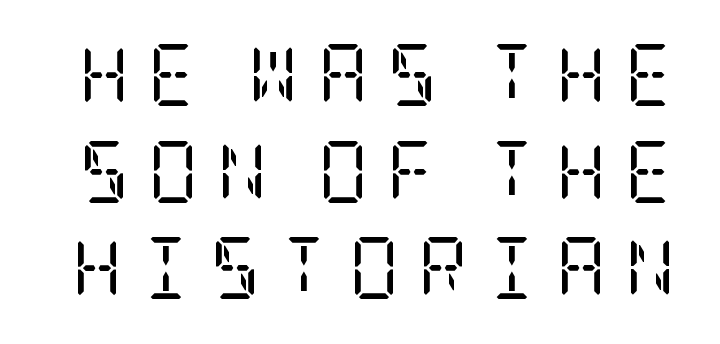
{"serif": "yes", "italic": "no", "bold": "no", "weight": "regular", "width": "condensed", "stroke_contrast": "low", "x_height": "large", "underline": "no", "line_spacing": "normal", "line_spacing_ratio": 1.56, "letter_spacing": "wide", "letter_spacing_em": 0.3, "glyph_px": 62}
